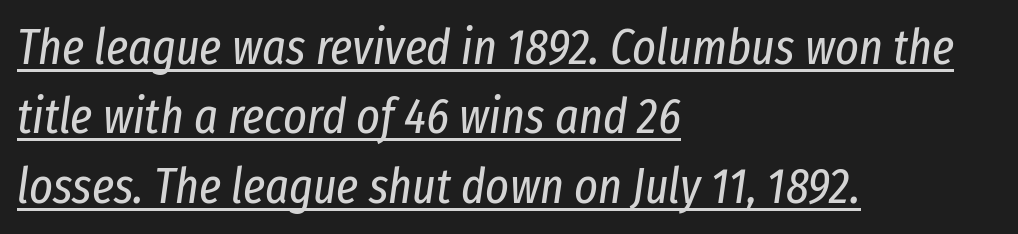
The image shows 50 px regular-weight, condensed type, italic (leaning right); set left-aligned, normal line spacing (1.39x), normal letter spacing, underlined; low stroke contrast and a medium x-height.
